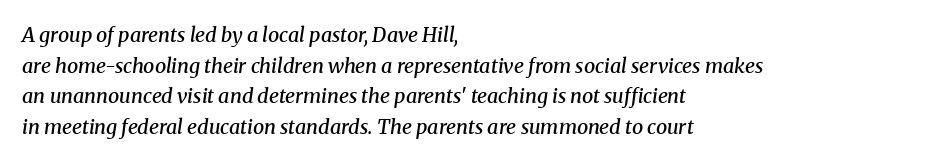
{"italic": "yes", "lean": "right", "slant_degrees": 8, "bold": "semi", "underline": "no", "align": "left", "line_spacing": "normal", "line_spacing_ratio": 1.53, "letter_spacing": "normal", "letter_spacing_em": 0.0, "glyph_px": 20}
